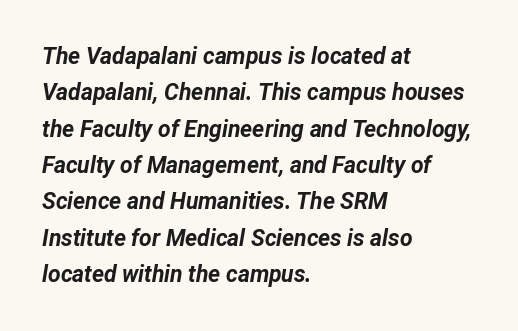
The image shows 23 px bold type, italic (leaning right); set left-aligned, normal line spacing (1.58x), normal letter spacing, not underlined.
